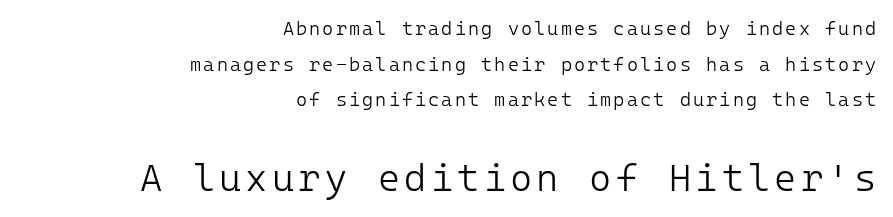
Q: Is the text bold? A: No.
Q: Is the text italic (slanted)? A: No, it is upright.
Q: Is the typeface a serif or a sans-serif typeface? A: Sans-serif.
Q: Is the text underlined? A: No.
Q: How is the paragraph aligned? A: Right-aligned.
Q: Which block of text is set in a larger size, the first (top) or the second (bottom)? A: The second (bottom) one.
Q: Width (condensed, normal, or wide)? A: Normal.
Q: Stroke contrast? A: Low.
Q: x-height? A: Medium.
